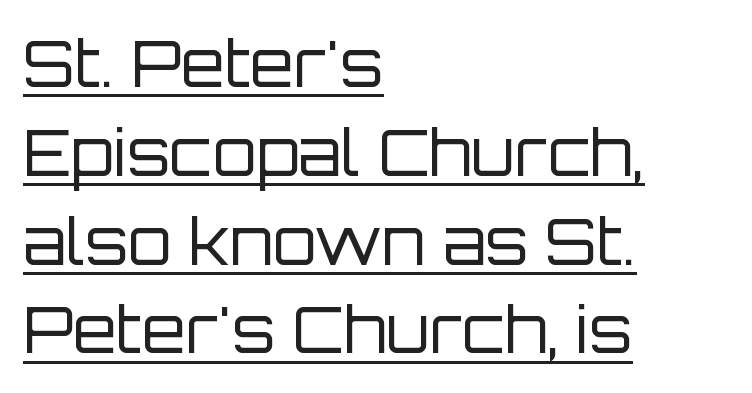
The image shows 63 px regular-weight sans-serif type, upright; set left-aligned, normal line spacing (1.41x), normal letter spacing, underlined; low stroke contrast and a large x-height.
